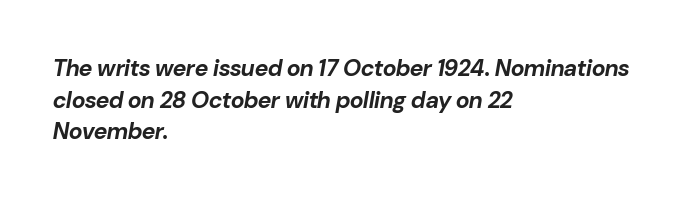
{"italic": "yes", "lean": "right", "slant_degrees": 10, "bold": "yes", "underline": "no", "align": "left", "line_spacing": "normal", "line_spacing_ratio": 1.37, "letter_spacing": "normal", "letter_spacing_em": 0.0, "glyph_px": 23}
